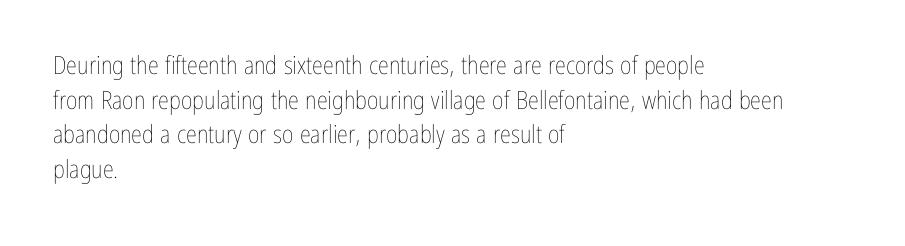
The letters stand straight up with perfectly vertical stems. The typesetter chose a ragged-right arrangement here. What's the leading like? Ordinary, nothing unusual. Nothing unusual about the tracking: characters are spaced as the font intends. Is the stroke heavy? The answer is a plain regular-or-lighter.
